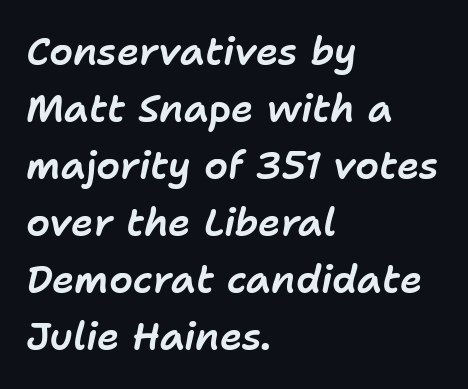
{"italic": "yes", "lean": "right", "slant_degrees": 11, "width": "normal", "stroke_contrast": "low", "x_height": "medium", "monospaced": "no", "underline": "no", "align": "left", "line_spacing": "normal", "line_spacing_ratio": 1.5, "letter_spacing": "normal", "letter_spacing_em": 0.0, "glyph_px": 38}
